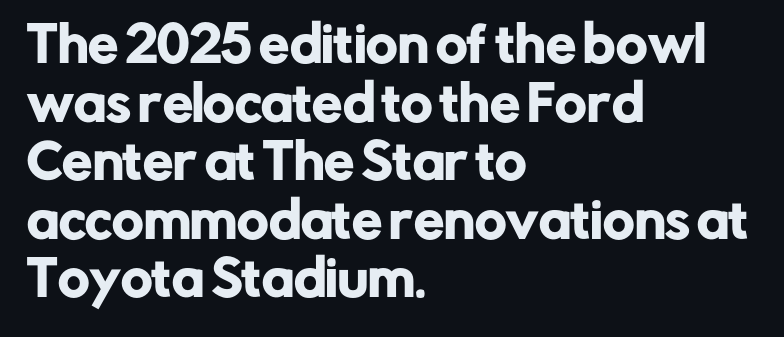
Q: Is the text italic (slanted)? A: No, it is upright.
Q: Is the typeface a serif or a sans-serif typeface? A: Sans-serif.
Q: Is the text underlined? A: No.
Q: How is the paragraph aligned? A: Left-aligned.
Q: Is the spacing between letters normal or unusually wide? A: Normal.
Q: Width (condensed, normal, or wide)? A: Normal.
Q: Stroke contrast? A: Low.
Q: x-height? A: Medium.
Q: Monospaced? A: No.
